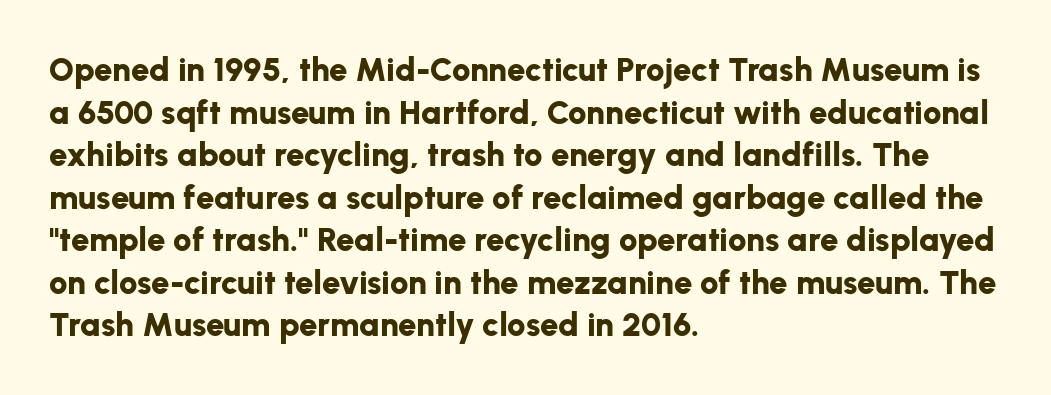
Characters remain perfectly vertical along every line. Observe the ordinary spacing: letters are neighbours, not strangers. Bold? Absolutely — the strokes are thick and heavy. In terms of letterform style, serifs are entirely absent. These lines are set flush left with a ragged right edge.
